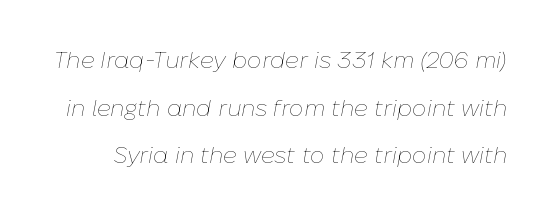
The image shows 23 px text type, italic (leaning right); set loose line spacing (2.07x), normal letter spacing, not underlined.
